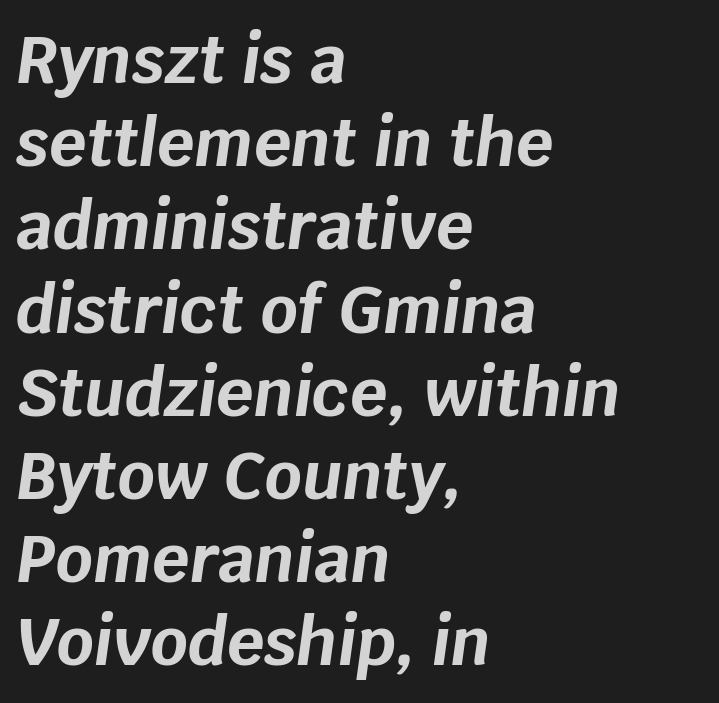
The image shows 65 px bold type, italic (leaning right); set left-aligned, normal line spacing (1.28x), normal letter spacing, not underlined; low stroke contrast and a large x-height.
